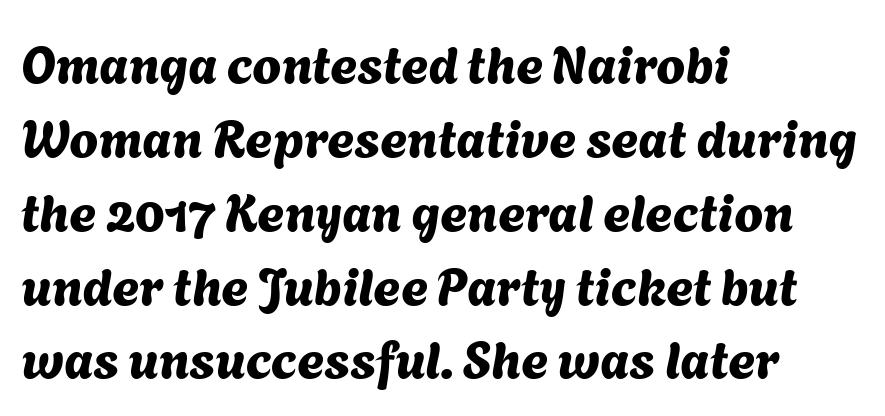
The passage shown is not underscored anywhere. Does the copy run flush right? No — it runs flush left. Character widths vary here, with narrow letters taking less room than wide ones. Look at the bottom of the vertical strokes: they stop flat, with no serifs. Honestly, the row spacing looks completely unremarkable.
